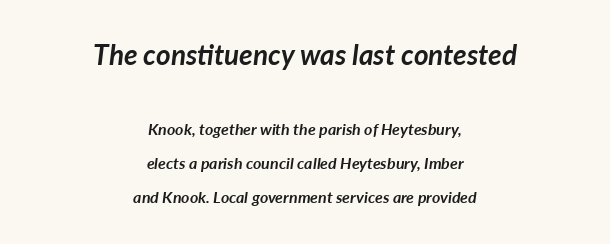
Q: Is the text bold? A: Yes.
Q: Is the text italic (slanted)? A: Yes, it leans right by about 7 degrees.
Q: Is the text underlined? A: No.
Q: How is the paragraph aligned? A: Centered.
Q: Is the spacing between letters normal or unusually wide? A: Normal.
Q: Is the spacing between lines tight, normal or loose? A: Loose.
Q: Which block of text is set in a larger size, the first (top) or the second (bottom)? A: The first (top) one.
Q: Width (condensed, normal, or wide)? A: Normal.
Q: Stroke contrast? A: Low.
Q: x-height? A: Medium.
Q: Monospaced? A: No.
